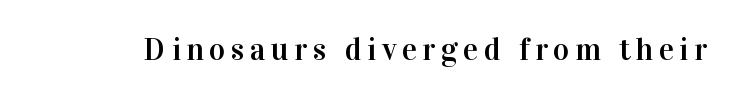
{"serif": "yes", "italic": "no", "width": "normal", "stroke_contrast": "high", "x_height": "medium", "monospaced": "no", "underline": "no", "glyph_px": 31}
